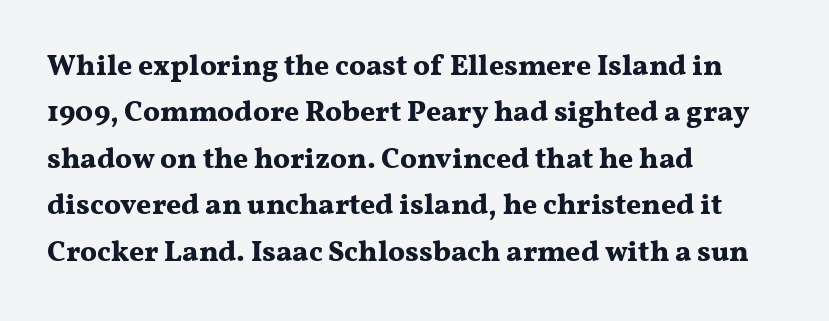
{"serif": "yes", "italic": "no", "bold": "yes", "weight": "bold", "width": "wide", "stroke_contrast": "medium", "x_height": "medium", "monospaced": "no", "underline": "no", "align": "left", "line_spacing": "normal", "line_spacing_ratio": 1.6, "letter_spacing": "normal", "letter_spacing_em": 0.0, "glyph_px": 29}
